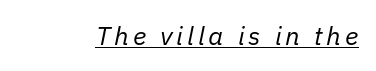
Q: Is the text bold? A: No.
Q: Is the text italic (slanted)? A: Yes, it leans right by about 11 degrees.
Q: Is the text underlined? A: Yes.
